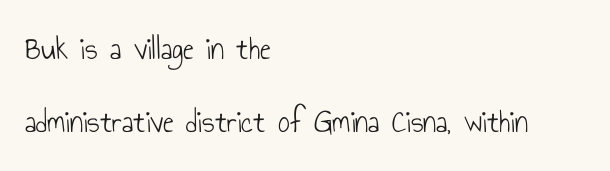
Q: Is the text bold? A: No.
Q: Is the text italic (slanted)? A: No, it is upright.
Q: Is the typeface a serif or a sans-serif typeface? A: Sans-serif.
Q: Is the text underlined? A: No.
Q: How is the paragraph aligned? A: Left-aligned.
Q: Is the spacing between letters normal or unusually wide? A: Normal.
Q: Is the spacing between lines tight, normal or loose? A: Loose.
Q: Width (condensed, normal, or wide)? A: Condensed.
Q: Stroke contrast? A: Low.
Q: x-height? A: Small.
Q: Monospaced? A: No.
